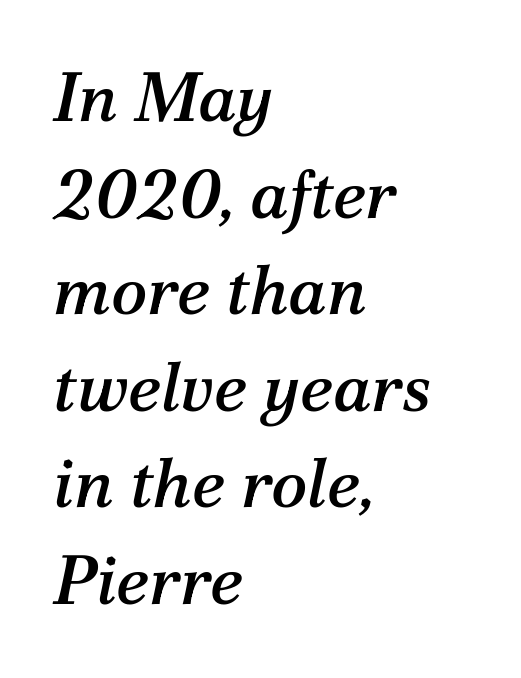
The image shows 68 px serif type, italic (leaning right); set left-aligned, normal line spacing (1.42x), normal letter spacing, not underlined; medium stroke contrast and a medium x-height.
